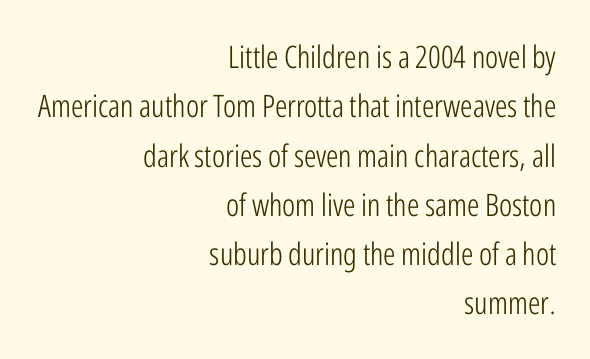
{"serif": "no", "italic": "no", "bold": "no", "weight": "light", "width": "condensed", "stroke_contrast": "low", "x_height": "medium", "monospaced": "no", "underline": "no", "align": "right", "line_spacing": "normal", "line_spacing_ratio": 1.59, "letter_spacing": "normal", "letter_spacing_em": 0.0, "glyph_px": 31}
